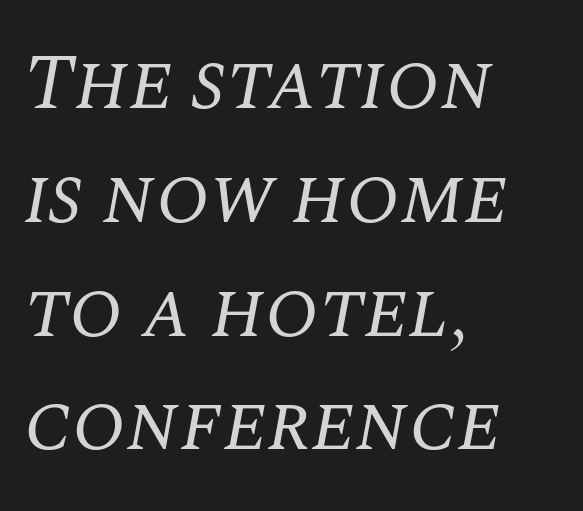
In terms of leading, this rendering sits right in the middle. Horizontally, the lines are justified to the leading edge only. No chunkiness to these letters — they're not bold. Anything drawn beneath the words? Only blank space.
